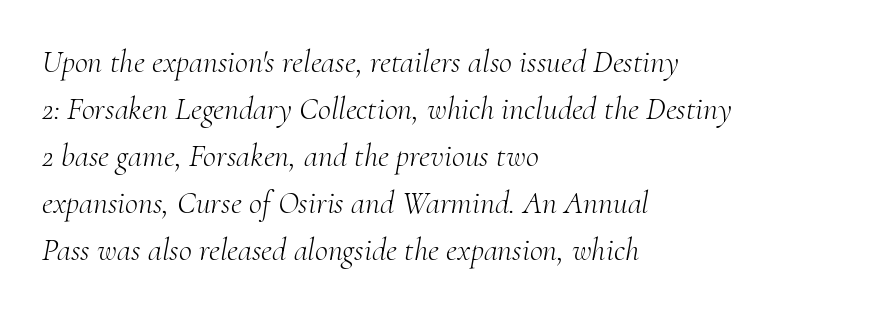
The words here are not underlined. Character widths vary here, with narrow letters taking less room than wide ones. Counters stay open thanks to moderate or lighter strokes. One glance says typical: line gaps are just what's usual.
